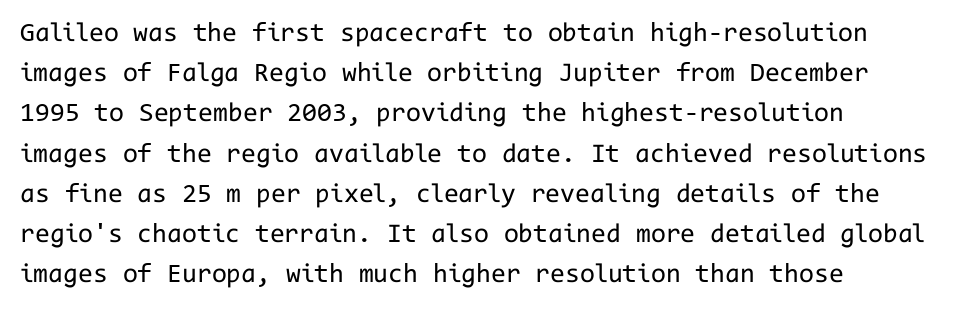
The strip under each line holds only bare page. The lines sit at an ordinary, default distance from one another. Unbolded letterforms with no extra heft. Italic? Not at all — the glyphs are vertical.
